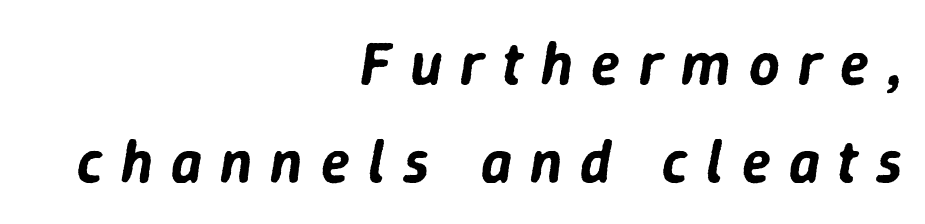
The image shows 60 px text type, italic (leaning right); set right-aligned, normal line spacing (1.63x), unusually wide letter spacing (+0.3 em), not underlined; low stroke contrast and a medium x-height.
